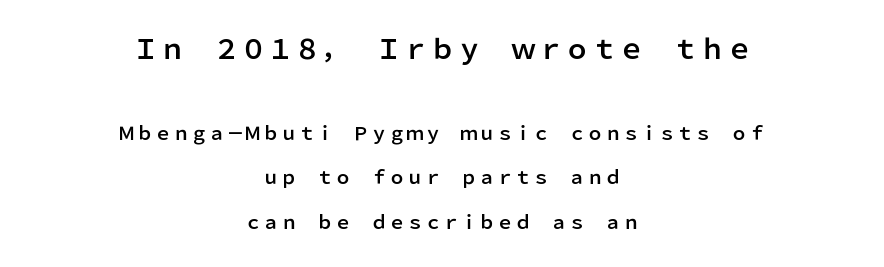
Q: Is the text italic (slanted)? A: No, it is upright.
Q: Is the text underlined? A: No.
Q: How is the paragraph aligned? A: Centered.
Q: Is the spacing between letters normal or unusually wide? A: Normal.
Q: Is the spacing between lines tight, normal or loose? A: Loose.
Q: Which block of text is set in a larger size, the first (top) or the second (bottom)? A: The first (top) one.
